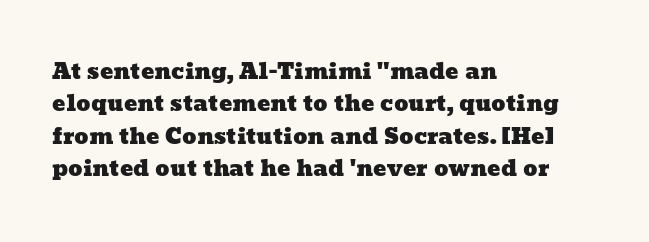
The image shows 22 px text type; set left-aligned, normal line spacing (1.47x), normal letter spacing, not underlined.
